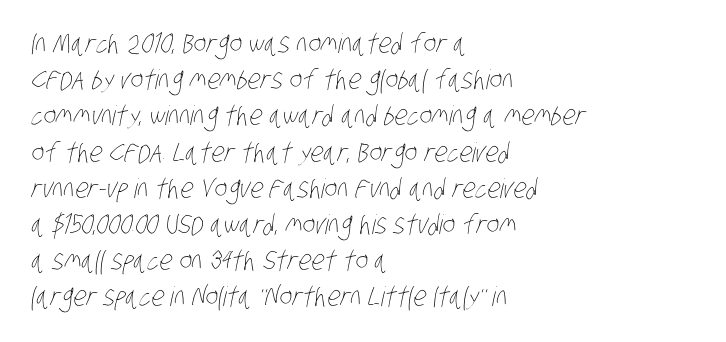
Q: Is the text bold? A: No.
Q: Is the text underlined? A: No.
Q: How is the paragraph aligned? A: Left-aligned.
Q: Is the spacing between letters normal or unusually wide? A: Normal.
Q: Is the spacing between lines tight, normal or loose? A: Normal.
